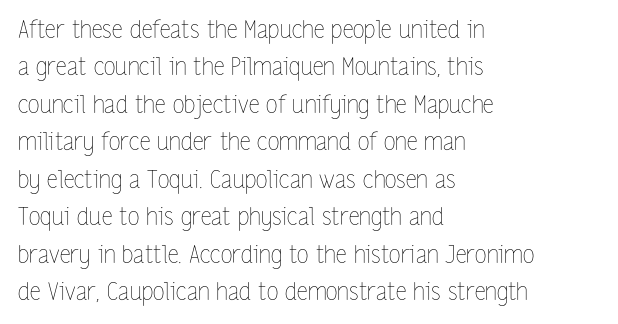
The image shows 24 px text type, upright; set left-aligned, normal line spacing (1.56x), normal letter spacing, not underlined.
